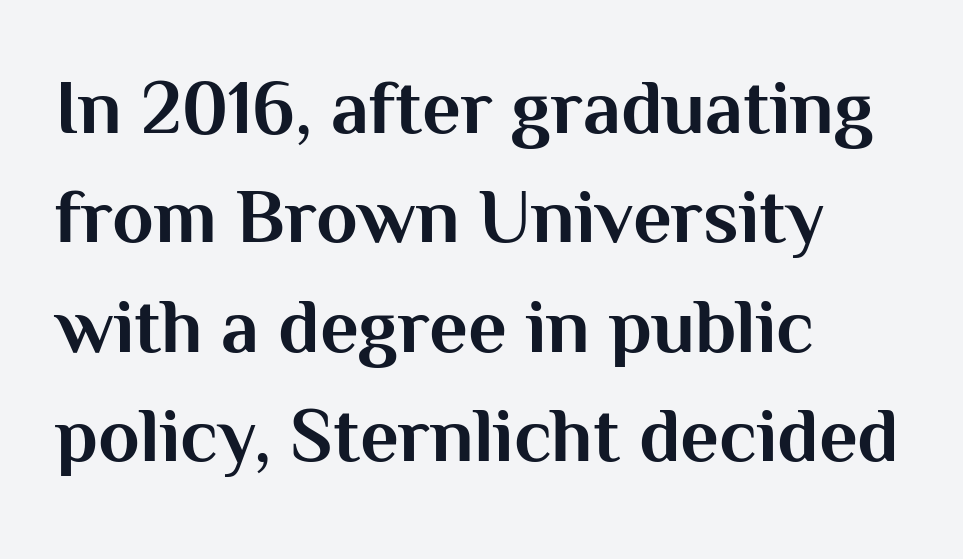
Q: Is the text bold? A: Yes.
Q: Is the text italic (slanted)? A: No, it is upright.
Q: Is the typeface a serif or a sans-serif typeface? A: Sans-serif.
Q: Is the text underlined? A: No.
Q: How is the paragraph aligned? A: Left-aligned.
Q: Is the spacing between letters normal or unusually wide? A: Normal.
Q: Is the spacing between lines tight, normal or loose? A: Normal.
Q: Width (condensed, normal, or wide)? A: Normal.
Q: Stroke contrast? A: Medium.
Q: x-height? A: Medium.
Q: Monospaced? A: No.
